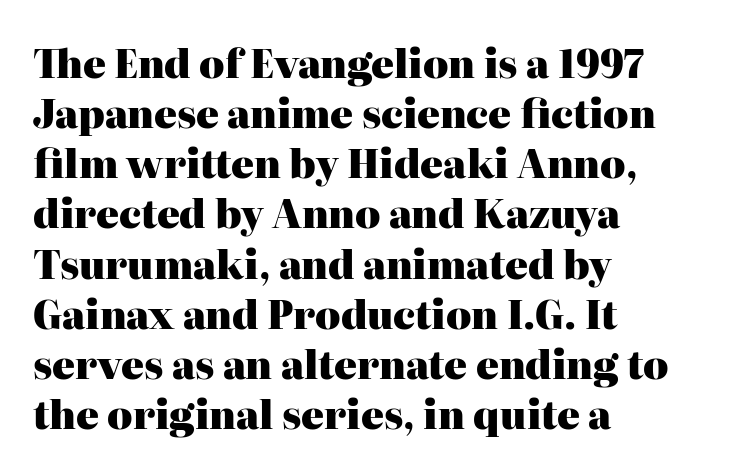
{"serif": "yes", "italic": "no", "bold": "yes", "weight": "heavy", "width": "normal", "stroke_contrast": "high", "x_height": "medium", "monospaced": "no", "underline": "no", "align": "left", "line_spacing": "normal", "line_spacing_ratio": 1.32, "letter_spacing": "normal", "letter_spacing_em": 0.0, "glyph_px": 38}
